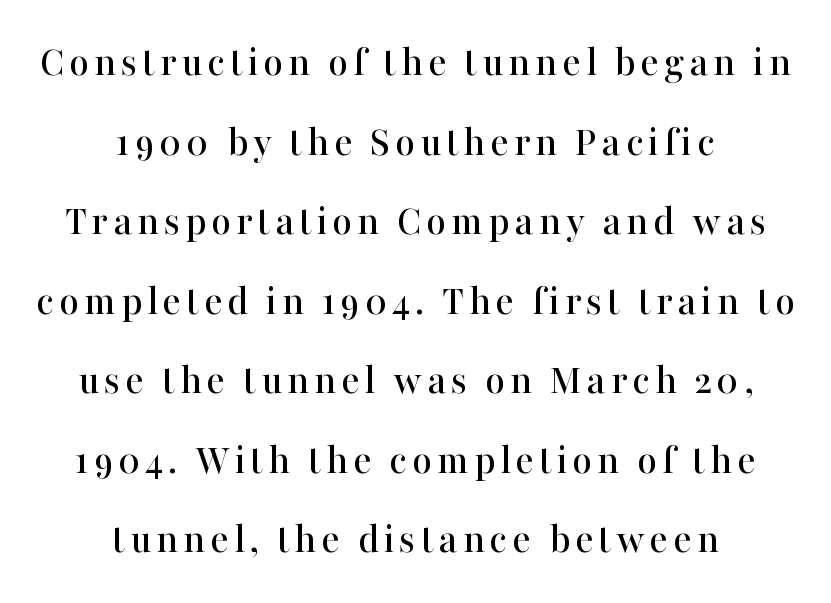
These lines are rendered in a variable-pitch font. Every row of glyphs is offset so its center matches the block's center. In terms of posture, this sample is upright. Old-style or modern, the face here clearly has serifs. Each row of text sits above clean, open space.
